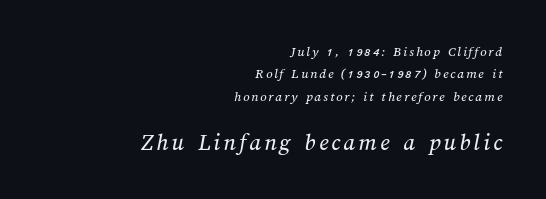
The image shows 24 px text type; set right-aligned, normal line spacing (1.59x), not underlined; the second (bottom) block is 1.71x larger.
